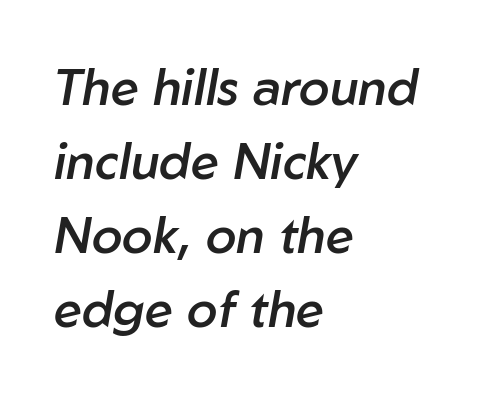
Q: Is the text bold? A: Semi-bold.
Q: Is the text italic (slanted)? A: Yes, it leans right by about 10 degrees.
Q: Is the text underlined? A: No.
Q: How is the paragraph aligned? A: Left-aligned.
Q: Is the spacing between letters normal or unusually wide? A: Normal.
Q: Is the spacing between lines tight, normal or loose? A: Normal.
Q: Width (condensed, normal, or wide)? A: Normal.
Q: Stroke contrast? A: Low.
Q: x-height? A: Medium.
Q: Monospaced? A: No.
